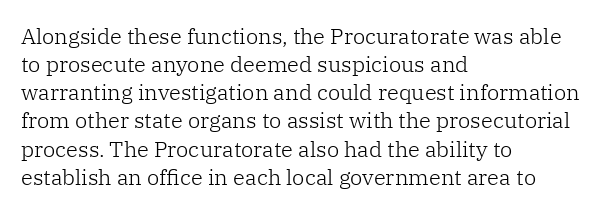
Normally led — the rows are evenly, conventionally spaced. Underlining? Definitely not there. The axis of the letterforms is exactly vertical. The passage is arranged the way most books set body copy — flush left. Default kerning and tracking; the words read as compact shapes.
